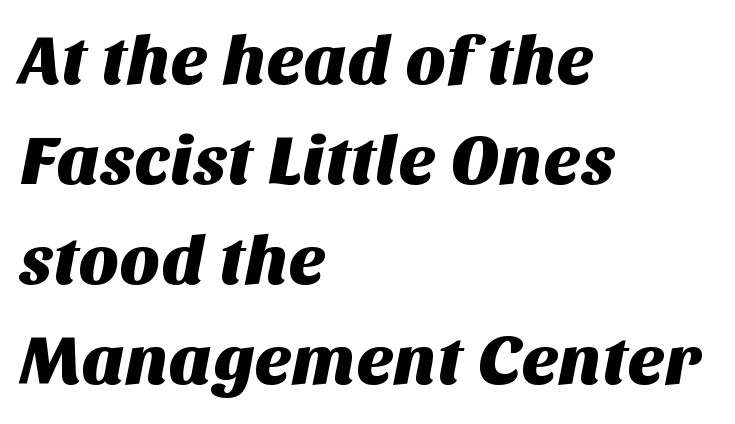
The image shows 70 px sans-serif type; set left-aligned, normal line spacing (1.43x), normal letter spacing, not underlined; medium stroke contrast and a large x-height.
